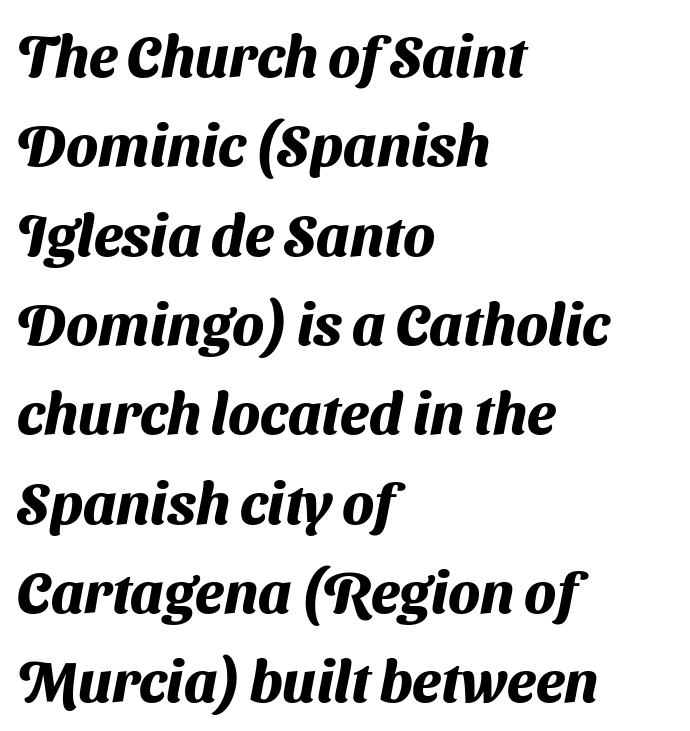
The image shows 58 px heavy sans-serif type; set left-aligned, normal line spacing (1.54x), normal letter spacing, not underlined; medium stroke contrast and a medium x-height.
